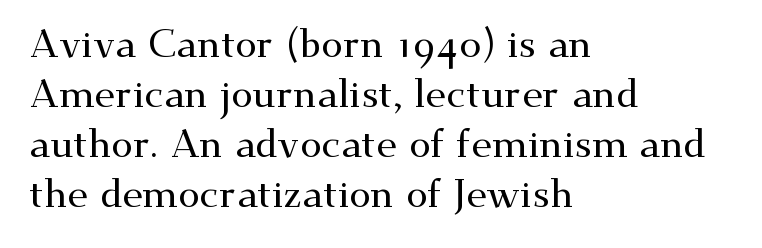
Q: Is the text italic (slanted)? A: No, it is upright.
Q: Is the typeface a serif or a sans-serif typeface? A: Serif.
Q: Is the text underlined? A: No.
Q: How is the paragraph aligned? A: Left-aligned.
Q: Is the spacing between letters normal or unusually wide? A: Normal.
Q: Is the spacing between lines tight, normal or loose? A: Normal.
Q: Width (condensed, normal, or wide)? A: Wide.
Q: Stroke contrast? A: Medium.
Q: x-height? A: Small.
Q: Monospaced? A: No.
